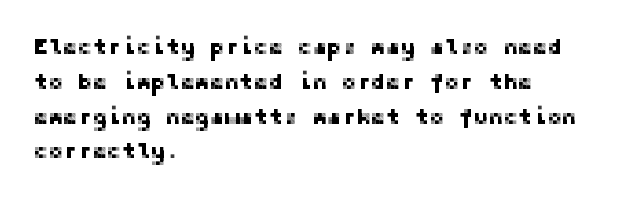
The image shows 22 px text type, upright; set left-aligned, normal line spacing (1.58x), normal letter spacing, not underlined.
